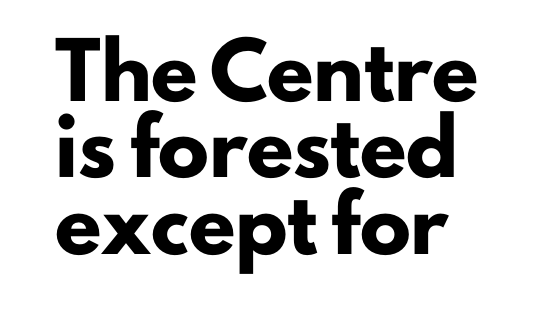
Proportional: the letters do not fall into vertical columns. The typesetting leans heavy: a genuine bold. The setting favours the left margin, as ordinary paragraphs usually do. Italic: no, the glyphs are upright roman. This sample keeps an unexceptional amount of space between lines.
